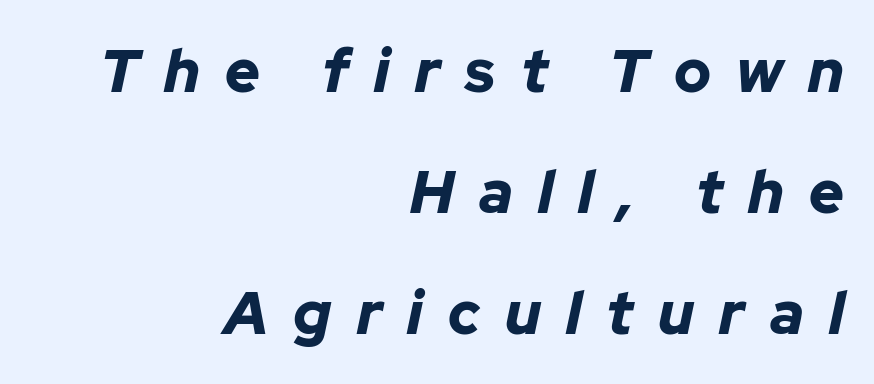
The image shows 60 px bold type, italic (leaning right); set right-aligned, loose line spacing (2.02x), unusually wide letter spacing (+0.42 em), not underlined; low stroke contrast and a medium x-height.
